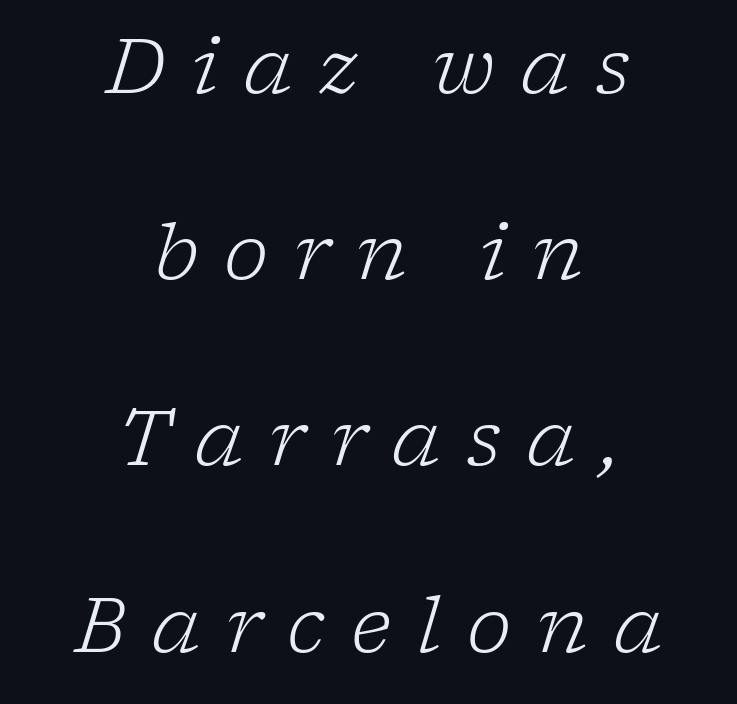
{"serif": "yes", "italic": "yes", "lean": "right", "slant_degrees": 17, "bold": "no", "weight": "light", "width": "normal", "stroke_contrast": "low", "x_height": "medium", "monospaced": "no", "underline": "no", "align": "center", "line_spacing": "loose", "line_spacing_ratio": 2.45, "letter_spacing": "wide", "letter_spacing_em": 0.34, "glyph_px": 76}
